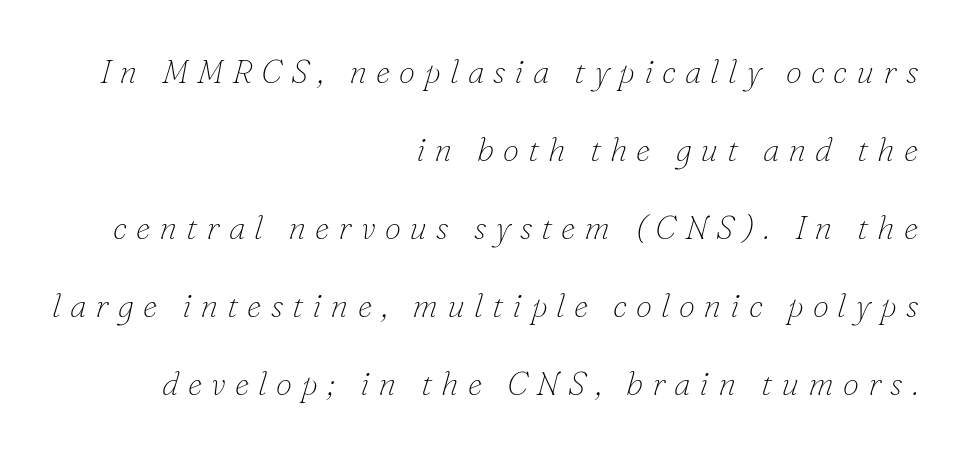
Unmarked baselines from the first word to the last. There is plenty of visible air inserted between adjacent glyphs. It's the slanting kind of type. Is this a fixed-width face? No — the glyphs have proportional, varying widths.
